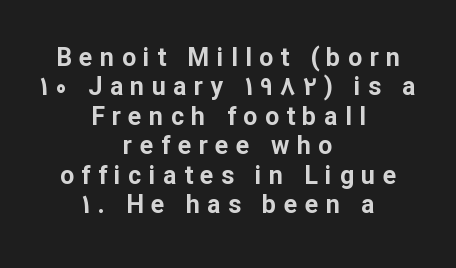
Q: Is the text bold? A: Yes.
Q: Is the text italic (slanted)? A: No, it is upright.
Q: Is the text underlined? A: No.
Q: How is the paragraph aligned? A: Centered.
Q: Is the spacing between letters normal or unusually wide? A: Unusually wide.
